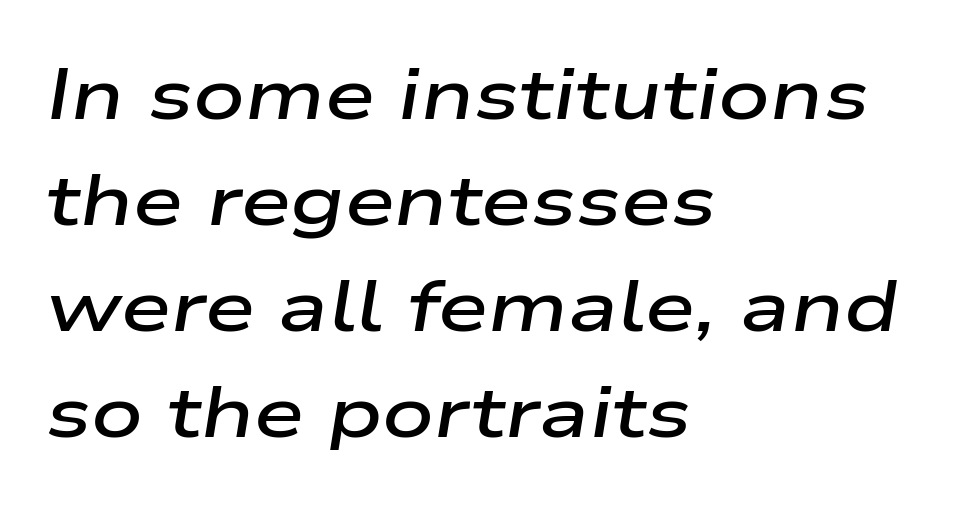
Q: Is the text bold? A: Semi-bold.
Q: Is the text italic (slanted)? A: Yes, it leans right by about 9 degrees.
Q: Is the text underlined? A: No.
Q: How is the paragraph aligned? A: Left-aligned.
Q: Is the spacing between letters normal or unusually wide? A: Normal.
Q: Is the spacing between lines tight, normal or loose? A: Normal.
Q: Width (condensed, normal, or wide)? A: Wide.
Q: Stroke contrast? A: Low.
Q: x-height? A: Medium.
Q: Monospaced? A: No.
